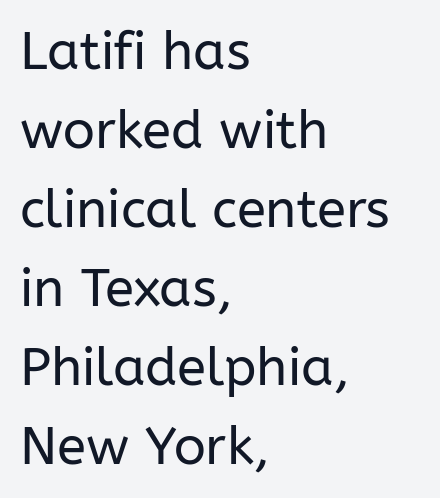
Q: Is the text bold? A: No.
Q: Is the text italic (slanted)? A: No, it is upright.
Q: Is the typeface a serif or a sans-serif typeface? A: Sans-serif.
Q: Is the text underlined? A: No.
Q: How is the paragraph aligned? A: Left-aligned.
Q: Is the spacing between letters normal or unusually wide? A: Normal.
Q: Is the spacing between lines tight, normal or loose? A: Normal.
Q: Width (condensed, normal, or wide)? A: Normal.
Q: Stroke contrast? A: Low.
Q: x-height? A: Medium.
Q: Monospaced? A: No.
